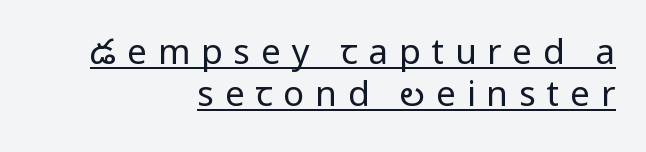
The image shows 35 px regular-weight, condensed sans-serif type, upright; set right-aligned, line spacing 1.19x, unusually wide letter spacing (+0.31 em), underlined; low stroke contrast and a large x-height.
